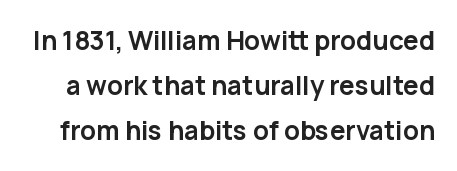
{"italic": "no", "bold": "yes", "underline": "no", "line_spacing_ratio": 1.74, "letter_spacing": "normal", "letter_spacing_em": 0.0, "glyph_px": 26}
